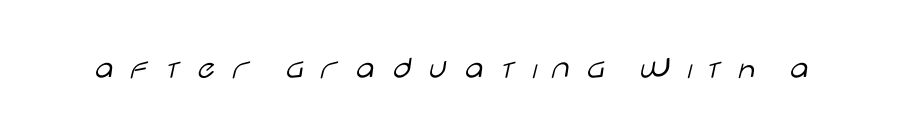
Q: Is the text bold? A: No.
Q: Is the text italic (slanted)? A: Yes.
Q: Is the typeface a serif or a sans-serif typeface? A: Sans-serif.
Q: Is the text underlined? A: No.
Q: Is the spacing between letters normal or unusually wide? A: Unusually wide.
Q: Width (condensed, normal, or wide)? A: Wide.
Q: Stroke contrast? A: Low.
Q: x-height? A: Large.
Q: Monospaced? A: No.
